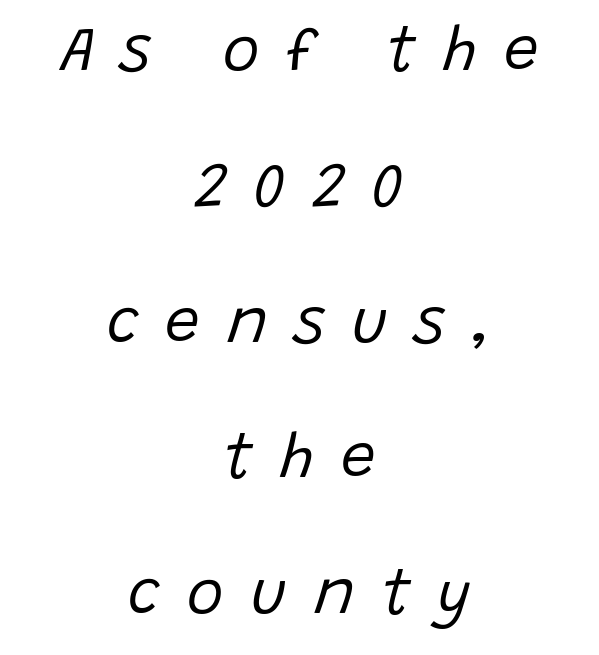
The image shows 62 px regular-weight type, italic (leaning right); set centered, loose line spacing (2.19x), unusually wide letter spacing (+0.43 em), not underlined; low stroke contrast and a large x-height.
